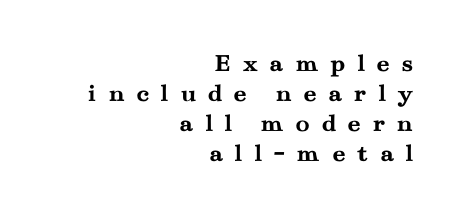
Q: Is the text bold? A: Yes.
Q: Is the text italic (slanted)? A: No, it is upright.
Q: Is the text underlined? A: No.
Q: How is the paragraph aligned? A: Right-aligned.
Q: Is the spacing between letters normal or unusually wide? A: Unusually wide.
